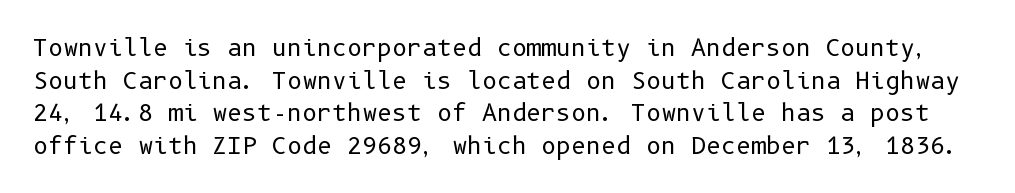
The image shows 23 px text type, upright; set normal line spacing (1.42x), normal letter spacing, not underlined.
